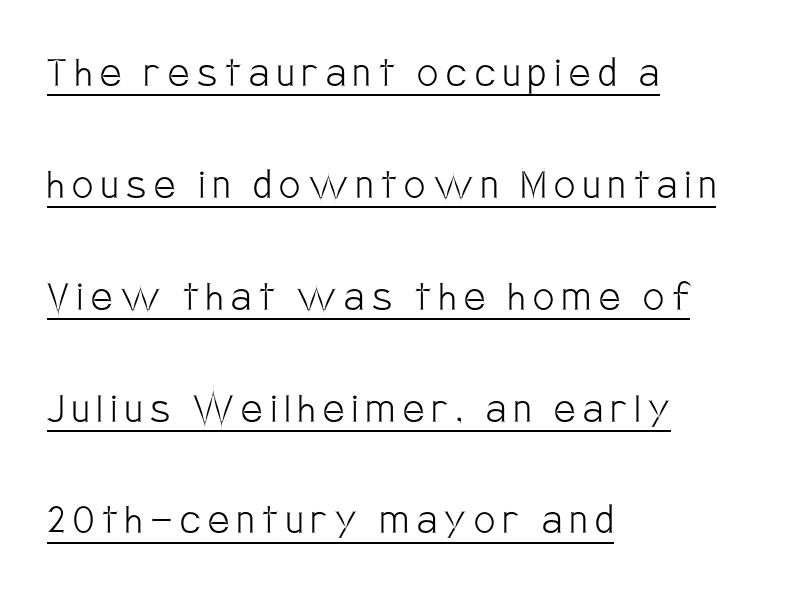
Q: Is the text bold? A: No.
Q: Is the text italic (slanted)? A: No, it is upright.
Q: Is the typeface a serif or a sans-serif typeface? A: Sans-serif.
Q: Is the text underlined? A: Yes.
Q: How is the paragraph aligned? A: Left-aligned.
Q: Is the spacing between lines tight, normal or loose? A: Loose.
Q: Width (condensed, normal, or wide)? A: Condensed.
Q: Stroke contrast? A: Low.
Q: x-height? A: Large.
Q: Monospaced? A: No.
